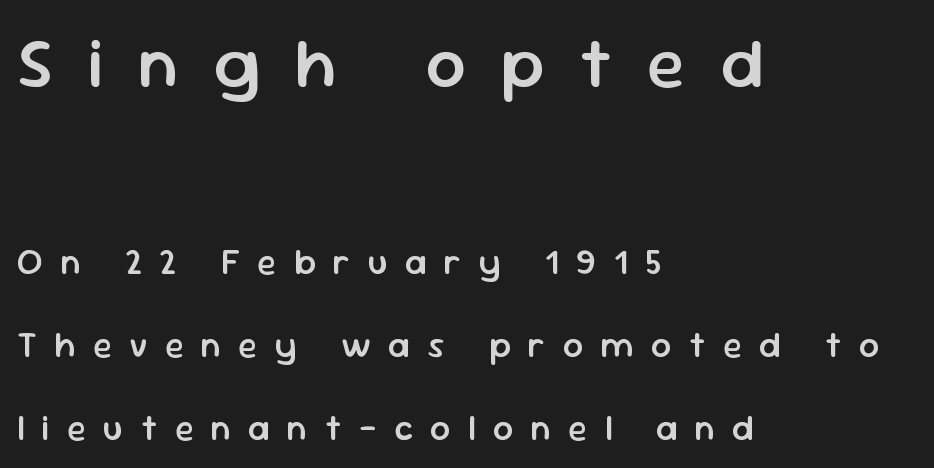
The image shows 70 px semibold sans-serif type, upright; set left-aligned, loose line spacing (2.37x), unusually wide letter spacing (+0.5 em), not underlined; the first (top) block is 2.0x larger; low stroke contrast and a medium x-height.
